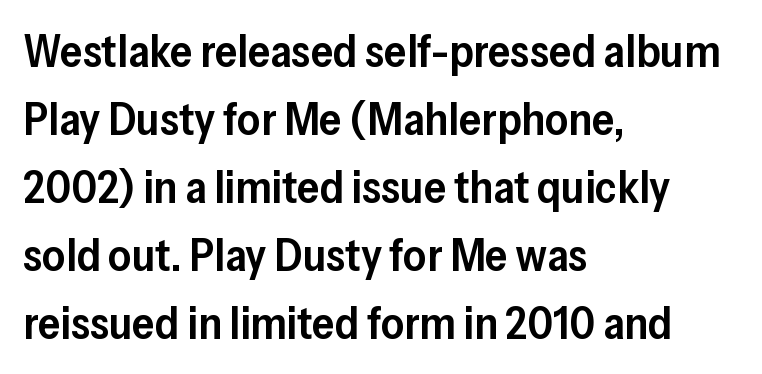
{"serif": "no", "italic": "no", "bold": "semi", "weight": "semibold", "width": "normal", "stroke_contrast": "low", "x_height": "medium", "monospaced": "no", "underline": "no", "align": "left", "line_spacing": "normal", "line_spacing_ratio": 1.51, "letter_spacing": "normal", "letter_spacing_em": 0.0, "glyph_px": 45}
